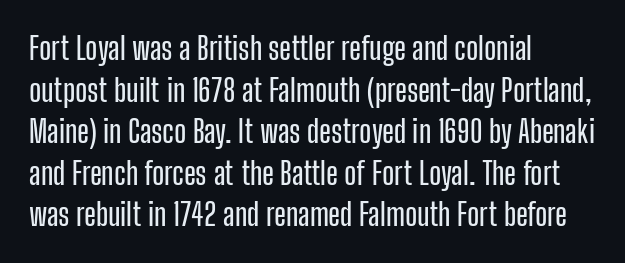
{"serif": "no", "italic": "no", "width": "condensed", "stroke_contrast": "low", "x_height": "medium", "monospaced": "no", "underline": "no", "align": "left", "line_spacing": "normal", "line_spacing_ratio": 1.34, "letter_spacing": "normal", "letter_spacing_em": 0.0, "glyph_px": 31}
